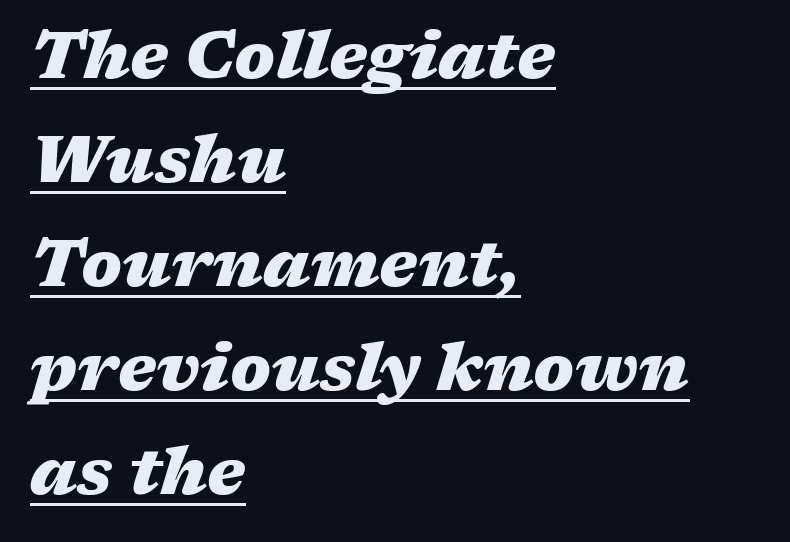
{"italic": "yes", "lean": "right", "slant_degrees": 17, "bold": "yes", "weight": "heavy", "width": "wide", "stroke_contrast": "medium", "x_height": "medium", "monospaced": "no", "underline": "yes", "align": "left", "line_spacing": "normal", "line_spacing_ratio": 1.6, "letter_spacing": "normal", "letter_spacing_em": 0.0, "glyph_px": 65}
